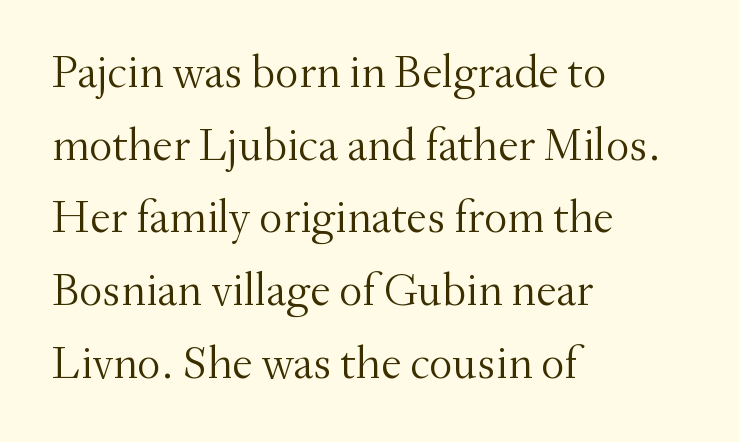
{"serif": "yes", "italic": "no", "bold": "no", "weight": "light", "width": "normal", "stroke_contrast": "medium", "x_height": "small", "monospaced": "no", "underline": "no", "align": "left", "line_spacing": "normal", "line_spacing_ratio": 1.58, "letter_spacing": "normal", "letter_spacing_em": 0.0, "glyph_px": 46}
